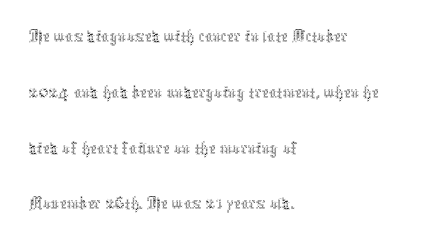
How are the letters spaced? Ordinarily, with no added tracking. The passage shown is not bold in any degree. The space directly below the letters is spotless. Every stem runs plumb, perpendicular to the baseline. Layout note: lines flush left. The leading is moderate, giving the passage an even texture.
